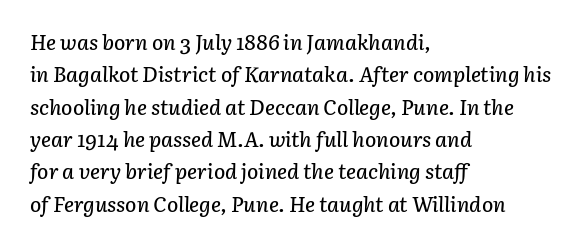
Reading down the column, the eye jumps a familiar distance to each next line. These lines were composed using italics. The baseline area is clear. The paragraph has a hard left edge and a soft right edge. Nothing unusual about the tracking: characters are spaced as the font intends.
